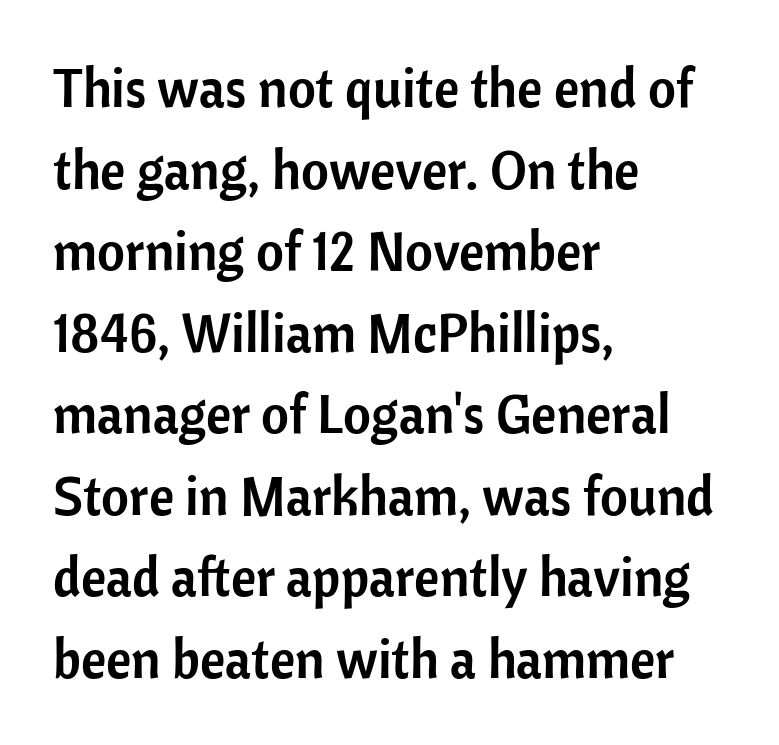
{"serif": "no", "italic": "no", "width": "normal", "stroke_contrast": "low", "x_height": "medium", "monospaced": "no", "underline": "no", "align": "left", "line_spacing": "normal", "line_spacing_ratio": 1.51, "letter_spacing": "normal", "letter_spacing_em": 0.0, "glyph_px": 54}
